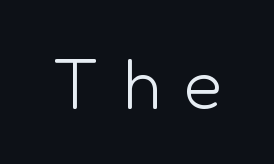
{"serif": "no", "italic": "no", "bold": "no", "weight": "light", "width": "normal", "stroke_contrast": "low", "x_height": "medium", "monospaced": "no", "underline": "no", "letter_spacing": "wide", "letter_spacing_em": 0.34, "glyph_px": 70}
